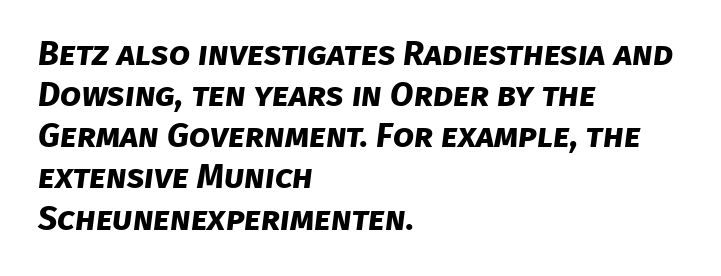
{"serif": "no", "bold": "yes", "weight": "bold", "width": "normal", "stroke_contrast": "low", "x_height": "large", "monospaced": "no", "underline": "no", "align": "left", "line_spacing_ratio": 1.21, "letter_spacing": "normal", "letter_spacing_em": 0.0, "glyph_px": 34}
